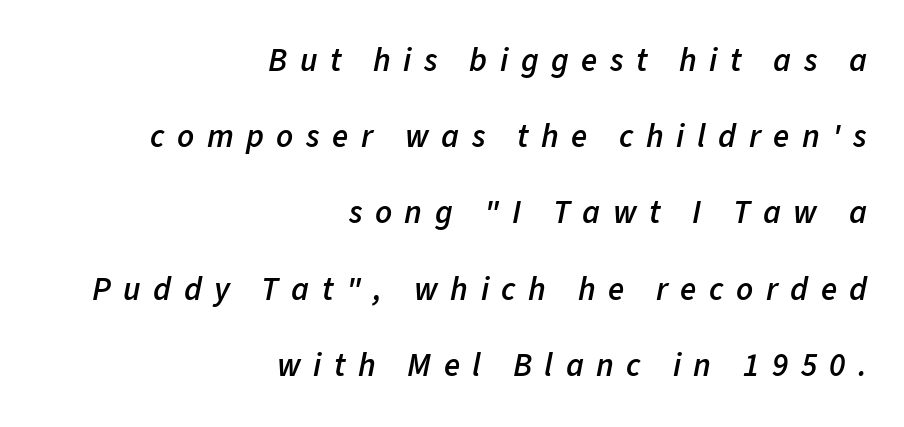
This sample has the flowing, uneven cadence of proportional lettering. Descender tails drop into unmarked territory. The text block is weighted toward the right margin, trailing off unevenly leftward. The glyphs have the mass of a demibold cut, below bold. Is there much room between lines? Yes — plenty of vertical air separates them. A typesetter would call this heavily tracked-out type.
